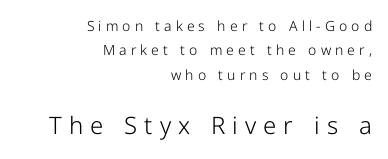
The image shows 24 px text type, upright; set right-aligned, line spacing 1.74x, unusually wide letter spacing (+0.29 em), not underlined; the second (bottom) block is 1.71x larger.
